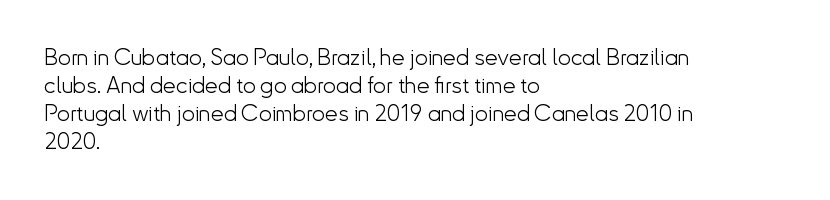
The image shows 23 px text type, upright; set left-aligned, line spacing 1.22x, normal letter spacing, not underlined.
